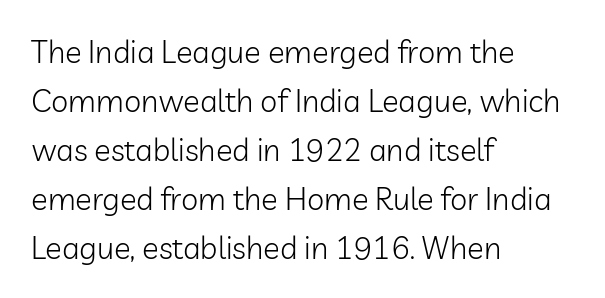
{"serif": "no", "italic": "no", "bold": "no", "weight": "light", "width": "normal", "stroke_contrast": "low", "x_height": "medium", "monospaced": "no", "underline": "no", "align": "left", "line_spacing": "normal", "line_spacing_ratio": 1.58, "letter_spacing": "normal", "letter_spacing_em": 0.0, "glyph_px": 31}
